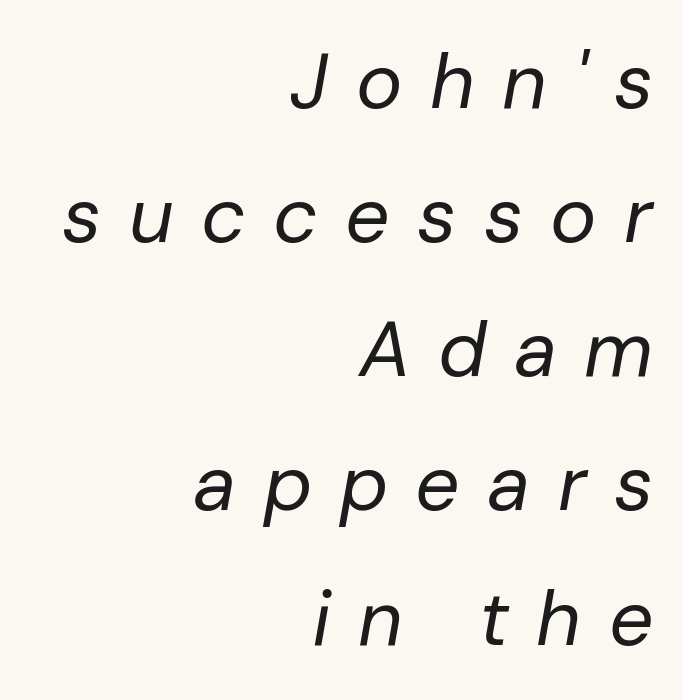
The image shows 78 px regular-weight type, italic (leaning right); set right-aligned, line spacing 1.72x, unusually wide letter spacing (+0.35 em), not underlined; low stroke contrast and a medium x-height.
